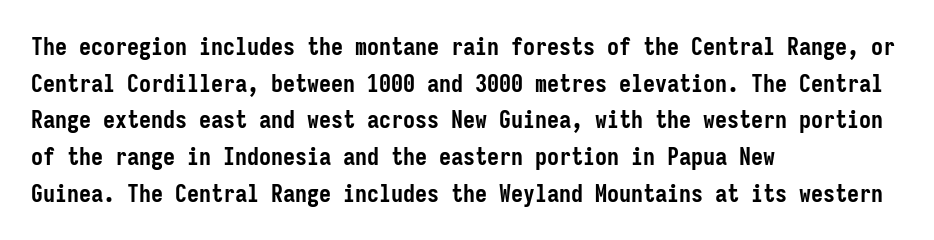
Q: Is the text bold? A: Yes.
Q: Is the text italic (slanted)? A: No, it is upright.
Q: Is the text underlined? A: No.
Q: How is the paragraph aligned? A: Left-aligned.
Q: Is the spacing between letters normal or unusually wide? A: Normal.
Q: Is the spacing between lines tight, normal or loose? A: Normal.
